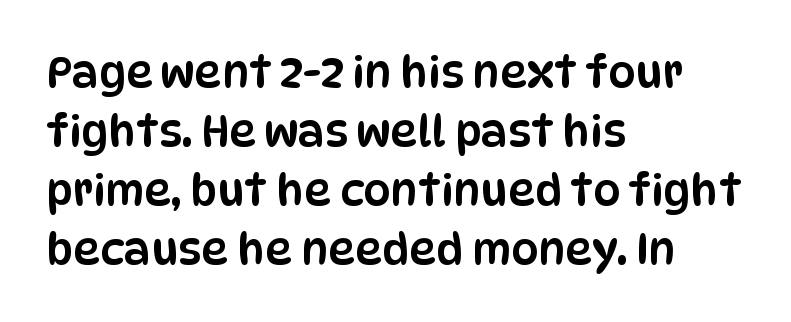
The image shows 43 px condensed sans-serif type, upright; set left-aligned, normal line spacing (1.37x), normal letter spacing, not underlined; low stroke contrast and a large x-height.
